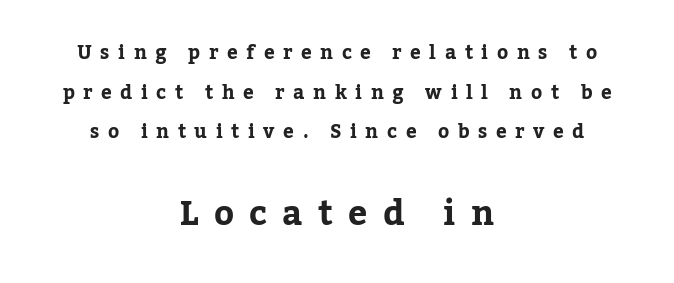
{"serif": "yes", "italic": "no", "bold": "yes", "weight": "bold", "width": "normal", "stroke_contrast": "low", "x_height": "medium", "monospaced": "no", "underline": "no", "align": "center", "line_spacing": "loose", "line_spacing_ratio": 2.08, "letter_spacing": "wide", "letter_spacing_em": 0.45, "larger_block": "second", "size_ratio": 1.79, "glyph_px": 34}
